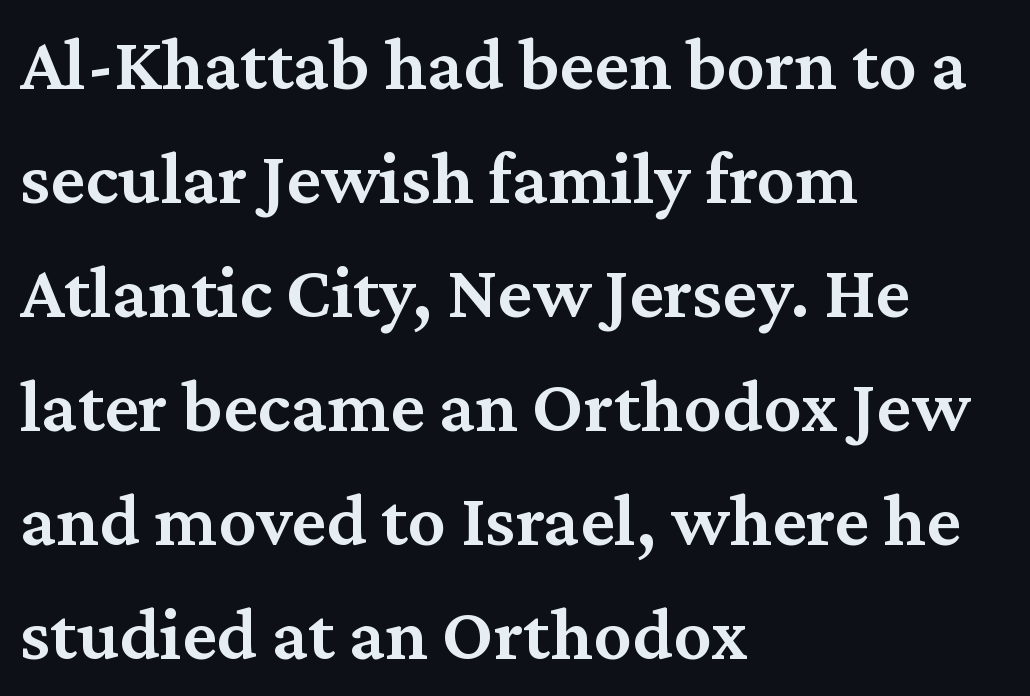
The image shows 76 px semibold serif type, upright; set left-aligned, normal line spacing (1.5x), normal letter spacing, not underlined; medium stroke contrast and a medium x-height.
